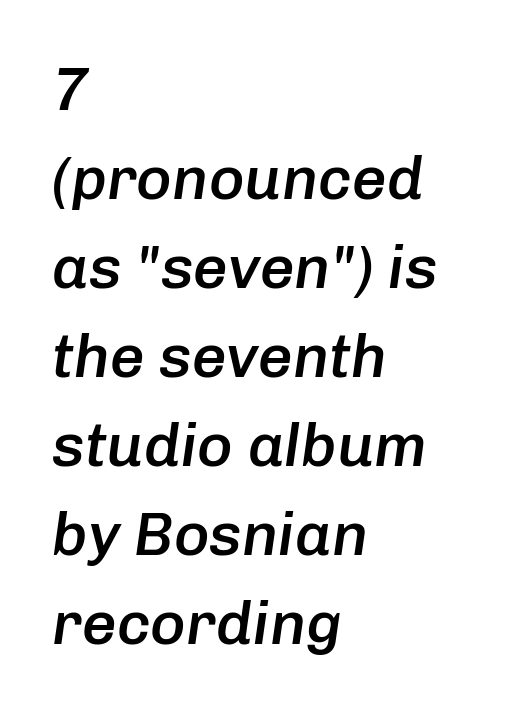
{"italic": "yes", "lean": "right", "slant_degrees": 8, "bold": "semi", "weight": "semibold", "width": "normal", "stroke_contrast": "low", "x_height": "medium", "monospaced": "no", "underline": "no", "align": "left", "line_spacing": "normal", "line_spacing_ratio": 1.46, "letter_spacing": "normal", "letter_spacing_em": 0.0, "glyph_px": 61}
